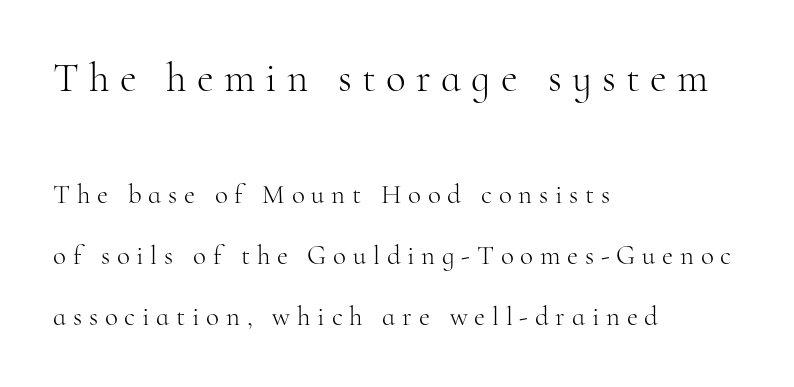
Does the type have serifs? Yes, each stem ends in a small foot. Italic? Not at all — the glyphs are vertical. Vertically, the passage feels expansive, rows floating well apart. The passage shown is not underscored anywhere.
